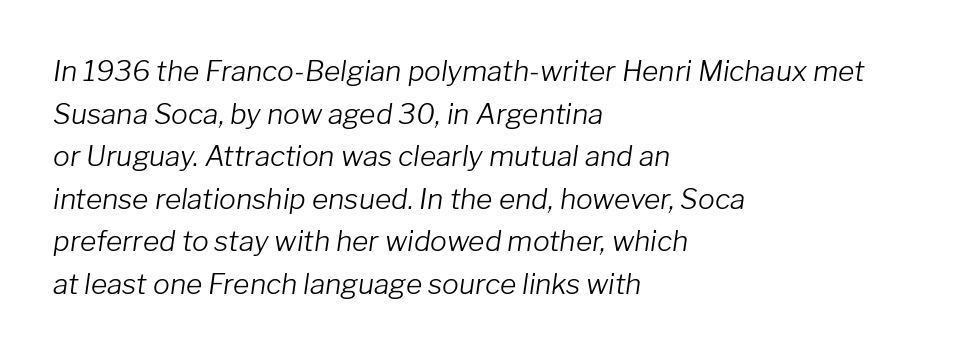
Proportional: the letters do not fall into vertical columns. Yep, that's italic — everything's leaning. A clean baseline with only descenders dipping below it. The line texture is even and compact thanks to regular tracking.
